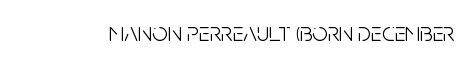
Has an underline been added? It has not. The type is set solid horizontally, with unmodified tracking. The characters are drawn with everyday or finer stroke widths. Every character sits straight up, as roman type does.
